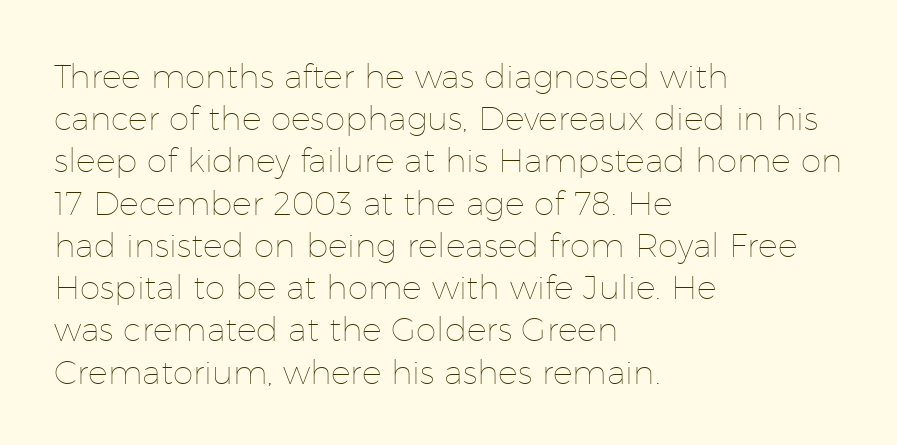
Q: Is the text bold? A: No.
Q: Is the text italic (slanted)? A: No, it is upright.
Q: Is the text underlined? A: No.
Q: How is the paragraph aligned? A: Left-aligned.
Q: Is the spacing between letters normal or unusually wide? A: Normal.
Q: Is the spacing between lines tight, normal or loose? A: Normal.
Q: Width (condensed, normal, or wide)? A: Normal.
Q: Stroke contrast? A: Low.
Q: x-height? A: Medium.
Q: Monospaced? A: No.
